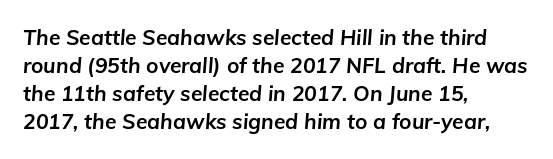
Q: Is the text bold? A: Yes.
Q: Is the text italic (slanted)? A: Yes, it leans right by about 5 degrees.
Q: Is the text underlined? A: No.
Q: How is the paragraph aligned? A: Left-aligned.
Q: Is the spacing between letters normal or unusually wide? A: Normal.
Q: Is the spacing between lines tight, normal or loose? A: Normal.
